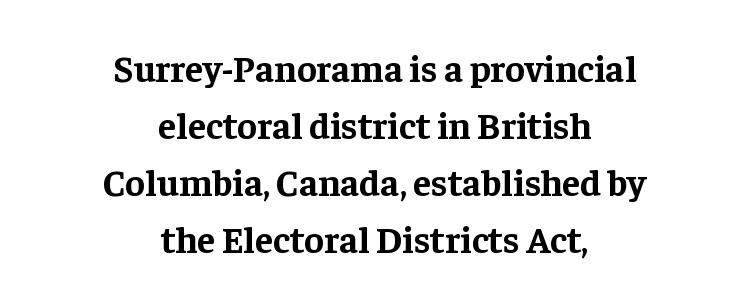
The image shows 37 px bold serif type, upright; set centered, normal line spacing (1.54x), normal letter spacing, not underlined; low stroke contrast and a medium x-height.
